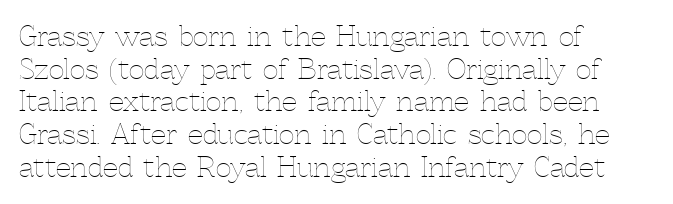
The image shows 27 px text type, upright; set left-aligned, line spacing 1.21x, normal letter spacing, not underlined.
